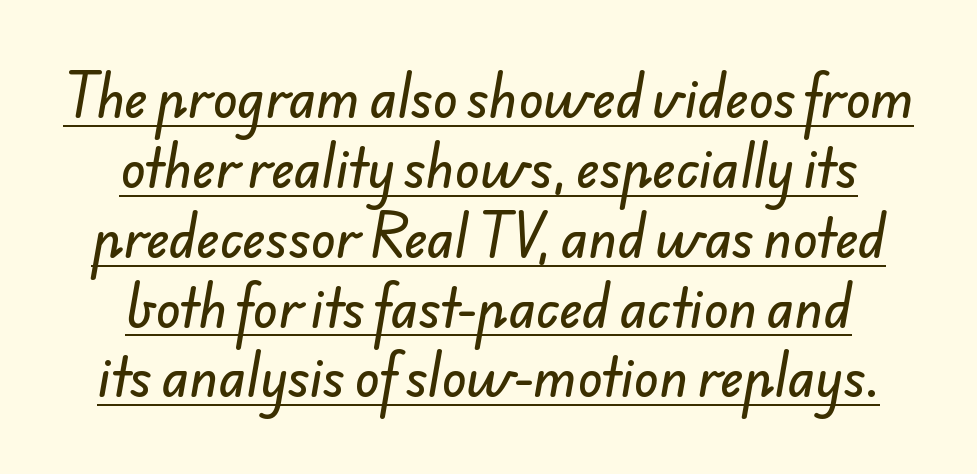
Q: Is the typeface a serif or a sans-serif typeface? A: Sans-serif.
Q: Is the text underlined? A: Yes.
Q: How is the paragraph aligned? A: Centered.
Q: Is the spacing between letters normal or unusually wide? A: Normal.
Q: Is the spacing between lines tight, normal or loose? A: Normal.
Q: Width (condensed, normal, or wide)? A: Normal.
Q: Stroke contrast? A: Low.
Q: x-height? A: Small.
Q: Monospaced? A: No.
